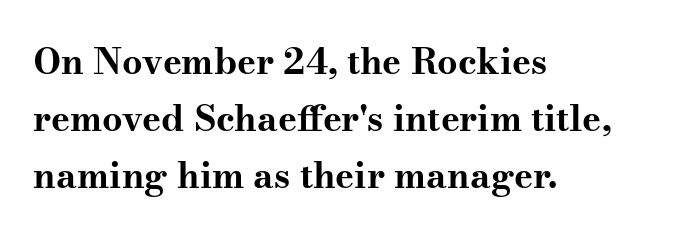
The image shows 36 px bold, wide serif type, upright; set left-aligned, normal line spacing (1.58x), normal letter spacing, not underlined; medium stroke contrast and a small x-height.
